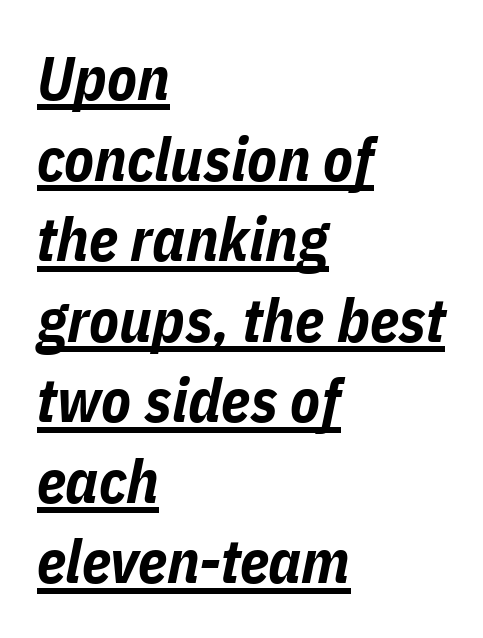
The image shows 61 px bold, condensed type, italic (leaning right); set left-aligned, normal line spacing (1.32x), normal letter spacing, underlined; low stroke contrast and a medium x-height.
